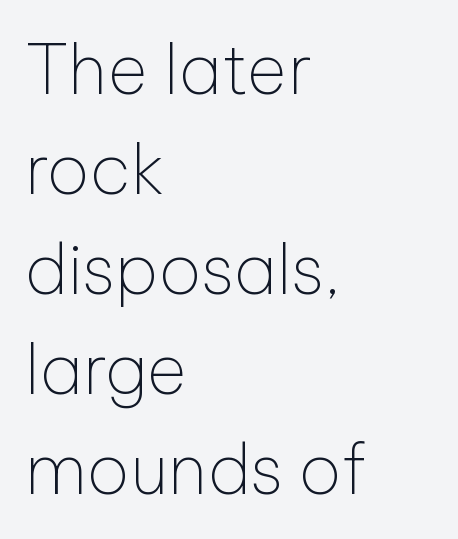
The image shows 69 px thin sans-serif type, upright; set left-aligned, normal line spacing (1.45x), normal letter spacing, not underlined; low stroke contrast and a medium x-height.
